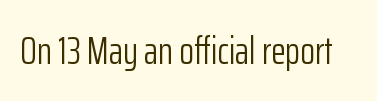
{"serif": "no", "italic": "no", "bold": "no", "weight": "light", "width": "condensed", "stroke_contrast": "low", "x_height": "medium", "monospaced": "no", "underline": "no", "letter_spacing": "normal", "letter_spacing_em": 0.0, "glyph_px": 38}
